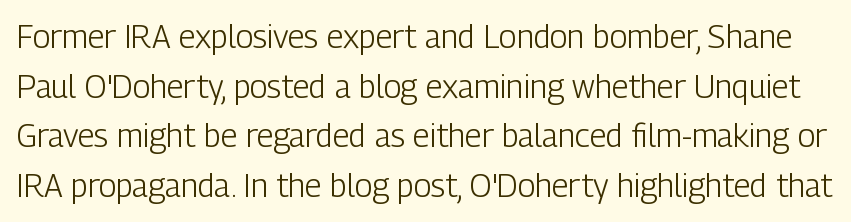
{"serif": "no", "italic": "no", "bold": "no", "weight": "light", "width": "condensed", "stroke_contrast": "low", "x_height": "medium", "monospaced": "no", "underline": "no", "line_spacing": "normal", "line_spacing_ratio": 1.55, "letter_spacing": "normal", "letter_spacing_em": 0.0, "glyph_px": 32}
